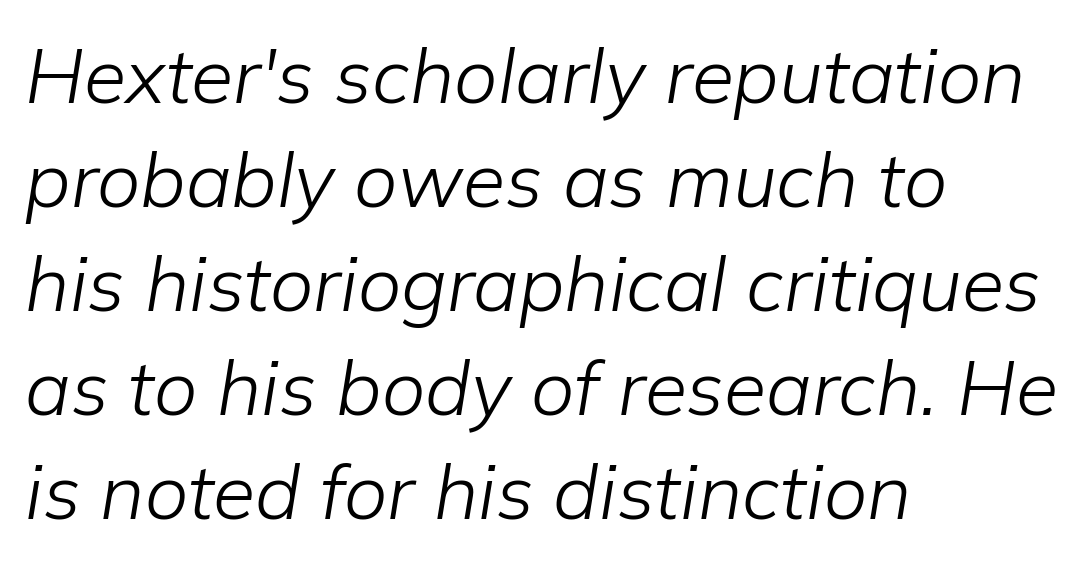
{"italic": "yes", "lean": "right", "slant_degrees": 9, "bold": "no", "weight": "light", "width": "normal", "stroke_contrast": "low", "x_height": "medium", "monospaced": "no", "underline": "no", "align": "left", "line_spacing": "normal", "line_spacing_ratio": 1.35, "letter_spacing": "normal", "letter_spacing_em": 0.0, "glyph_px": 77}
